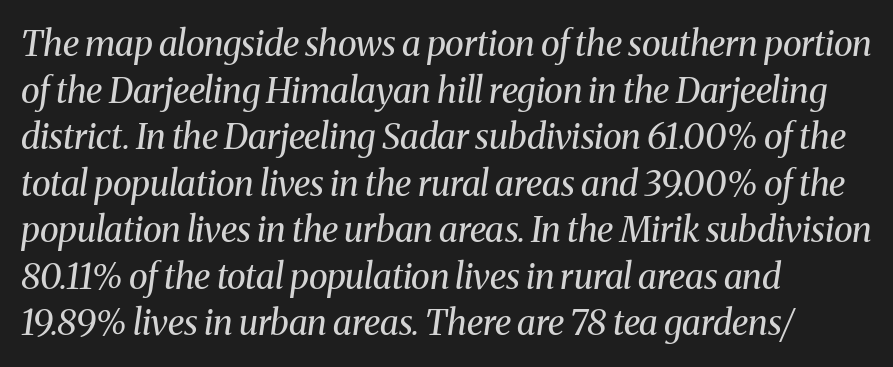
Q: Is the text bold? A: No.
Q: Is the text italic (slanted)? A: Yes, it leans right by about 8 degrees.
Q: Is the typeface a serif or a sans-serif typeface? A: Serif.
Q: Is the text underlined? A: No.
Q: How is the paragraph aligned? A: Left-aligned.
Q: Is the spacing between letters normal or unusually wide? A: Normal.
Q: Is the spacing between lines tight, normal or loose? A: Normal.
Q: Width (condensed, normal, or wide)? A: Normal.
Q: Stroke contrast? A: Medium.
Q: x-height? A: Medium.
Q: Monospaced? A: No.
